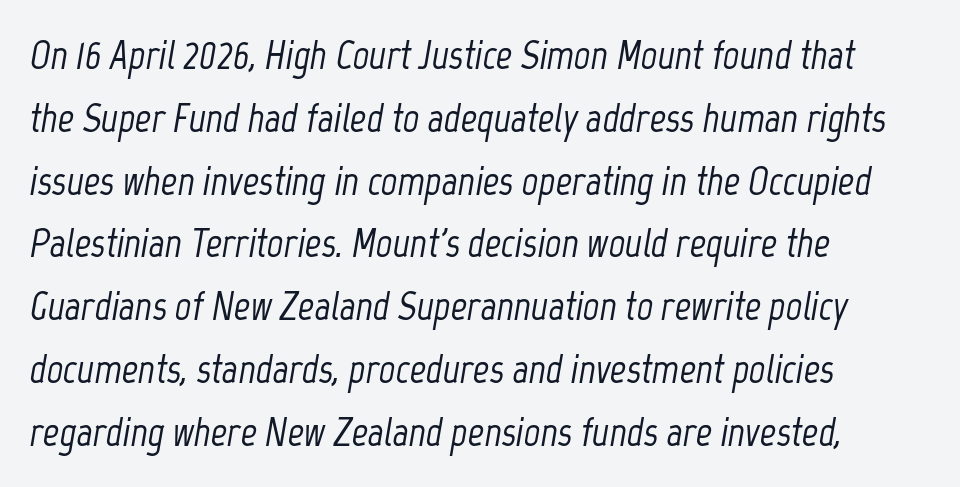
The image shows 40 px condensed type, italic (leaning right); set left-aligned, normal line spacing (1.57x), normal letter spacing, not underlined; low stroke contrast and a medium x-height.
